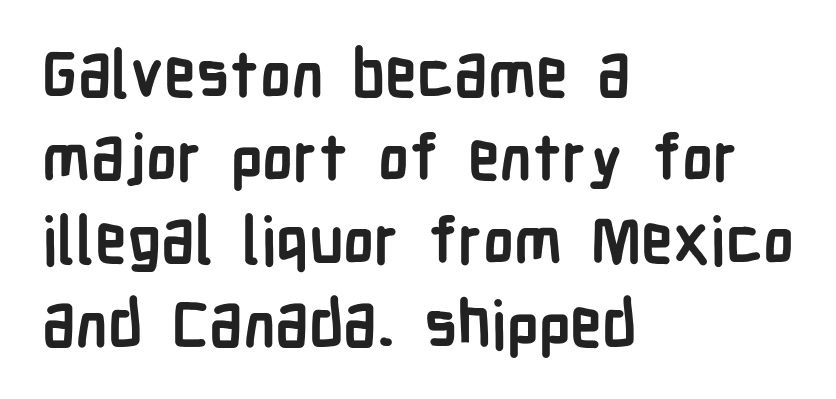
Q: Is the text bold? A: Yes.
Q: Is the text italic (slanted)? A: No, it is upright.
Q: Is the typeface a serif or a sans-serif typeface? A: Sans-serif.
Q: Is the text underlined? A: No.
Q: How is the paragraph aligned? A: Left-aligned.
Q: Is the spacing between letters normal or unusually wide? A: Normal.
Q: Is the spacing between lines tight, normal or loose? A: Normal.
Q: Width (condensed, normal, or wide)? A: Condensed.
Q: Stroke contrast? A: Low.
Q: x-height? A: Medium.
Q: Monospaced? A: No.
